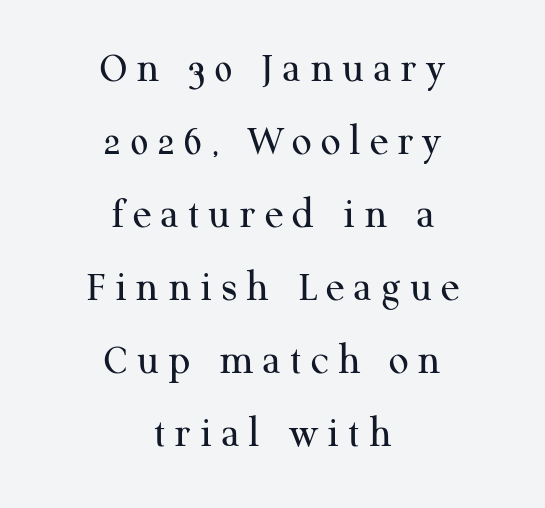
{"serif": "yes", "italic": "no", "bold": "no", "weight": "regular", "width": "normal", "stroke_contrast": "medium", "x_height": "medium", "monospaced": "no", "underline": "no", "align": "center", "line_spacing": "normal", "line_spacing_ratio": 1.66, "letter_spacing": "wide", "letter_spacing_em": 0.2, "glyph_px": 44}
